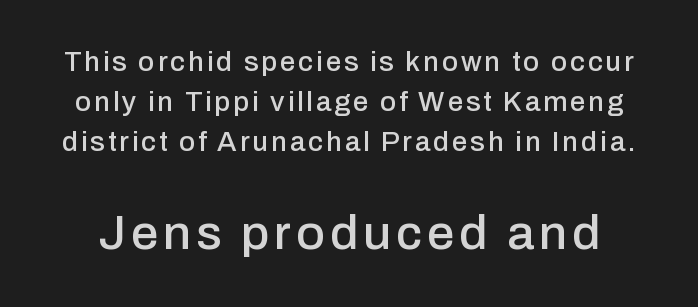
Q: Is the text italic (slanted)? A: No, it is upright.
Q: Is the typeface a serif or a sans-serif typeface? A: Sans-serif.
Q: Is the text underlined? A: No.
Q: Is the spacing between lines tight, normal or loose? A: Normal.
Q: Which block of text is set in a larger size, the first (top) or the second (bottom)? A: The second (bottom) one.
Q: Width (condensed, normal, or wide)? A: Normal.
Q: Stroke contrast? A: Low.
Q: x-height? A: Medium.
Q: Monospaced? A: No.
